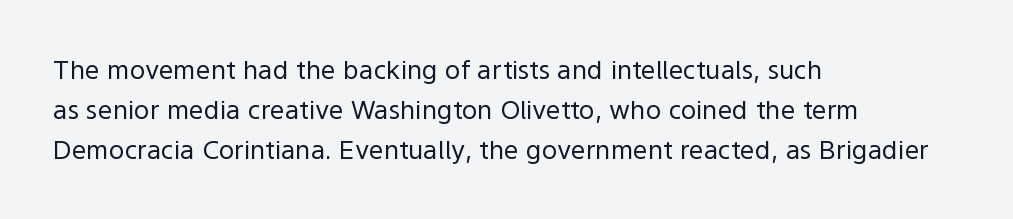
Q: Is the text bold? A: No.
Q: Is the text italic (slanted)? A: No, it is upright.
Q: Is the text underlined? A: No.
Q: How is the paragraph aligned? A: Left-aligned.
Q: Is the spacing between letters normal or unusually wide? A: Normal.
Q: Is the spacing between lines tight, normal or loose? A: Normal.
